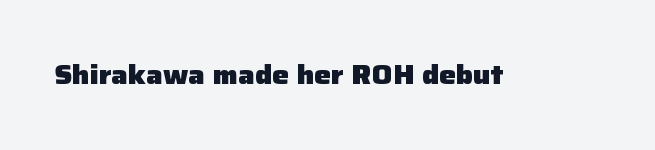
{"italic": "no", "bold": "yes", "underline": "no", "letter_spacing": "normal", "letter_spacing_em": 0.0, "glyph_px": 26}
